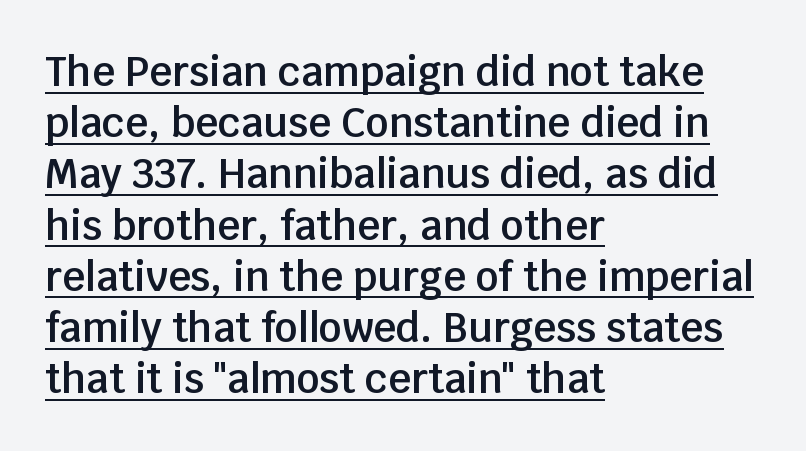
{"serif": "no", "italic": "no", "bold": "semi", "weight": "semibold", "width": "normal", "stroke_contrast": "low", "x_height": "large", "monospaced": "no", "underline": "yes", "align": "left", "line_spacing": "normal", "line_spacing_ratio": 1.28, "letter_spacing": "normal", "letter_spacing_em": 0.0, "glyph_px": 40}
